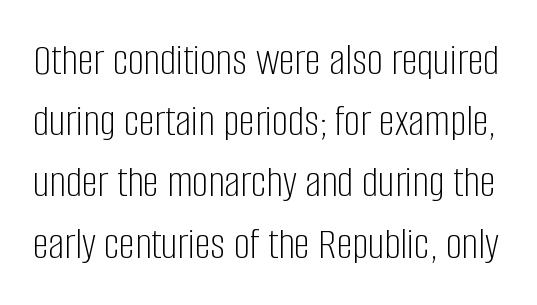
The image shows 45 px light, condensed sans-serif type, upright; set normal line spacing (1.36x), normal letter spacing, not underlined; low stroke contrast and a large x-height.
